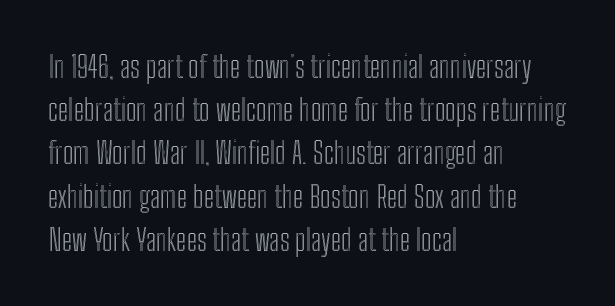
The horizontal fit of the characters is conventional and even. Line starts are locked; line ends wander. Descender tails drop into unmarked territory. The passage shown is typed in a proportional face where columns would drift. The typography opts for an upright posture over an oblique one.
